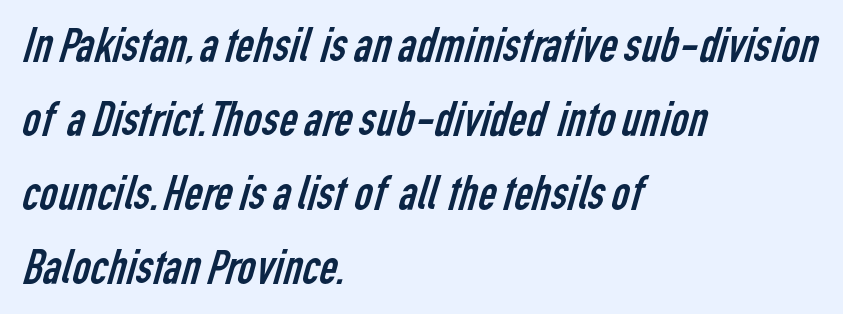
How are the letters spaced? Ordinarily, with no added tracking. The face used here is a sans, in the tradition of grotesques and geometrics. Reading down the block, your eye returns to a fixed left position each line. No extra ink here — the face is not bold.
